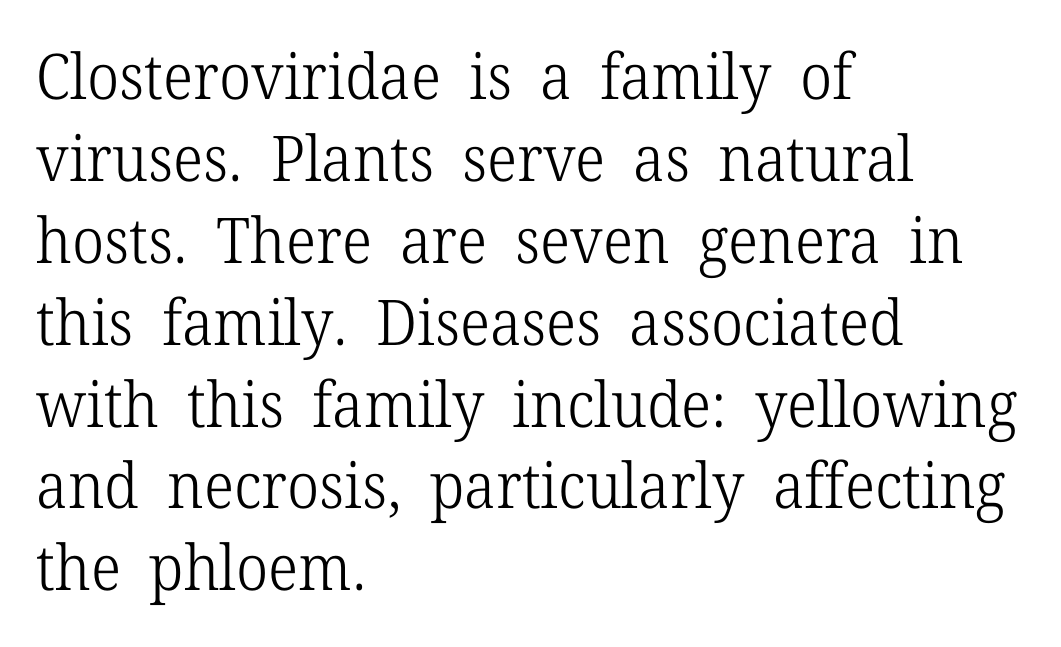
There is no visible air inserted between adjacent glyphs. I'd call this a serif setting — the letters wear small feet. The rendering uses natural spacing where letterforms have individual widths. If you measured baseline to baseline, you'd find a middling distance.
